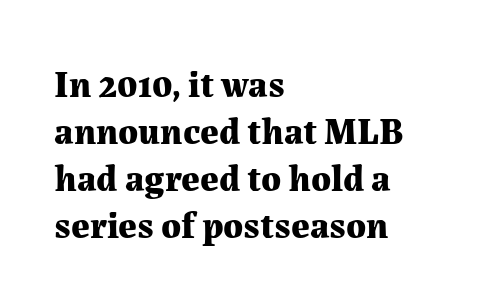
{"serif": "yes", "italic": "no", "bold": "yes", "weight": "bold", "width": "normal", "stroke_contrast": "medium", "x_height": "medium", "monospaced": "no", "underline": "no", "align": "left", "line_spacing": "normal", "line_spacing_ratio": 1.27, "letter_spacing": "normal", "letter_spacing_em": 0.0, "glyph_px": 37}
